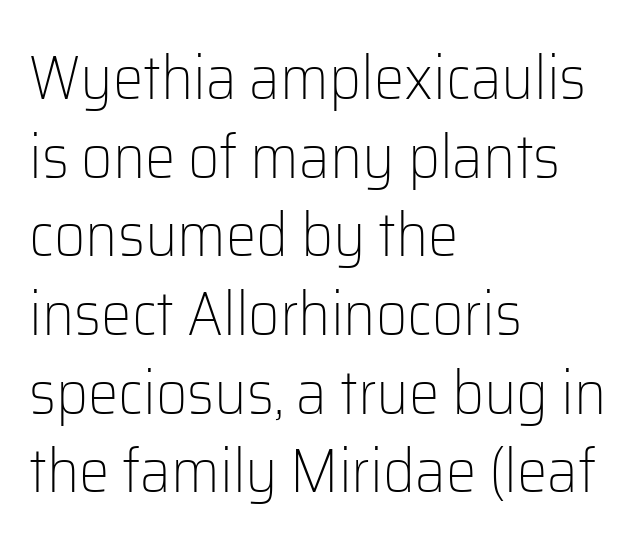
{"serif": "no", "italic": "no", "bold": "no", "weight": "light", "width": "normal", "stroke_contrast": "low", "x_height": "medium", "monospaced": "no", "underline": "no", "align": "left", "line_spacing": "normal", "line_spacing_ratio": 1.29, "letter_spacing": "normal", "letter_spacing_em": 0.0, "glyph_px": 61}
